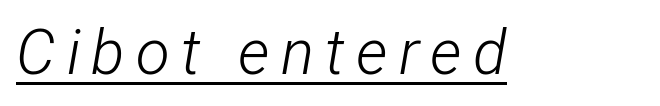
{"italic": "yes", "lean": "right", "slant_degrees": 12, "bold": "no", "weight": "light", "width": "condensed", "stroke_contrast": "low", "x_height": "medium", "monospaced": "no", "underline": "yes", "glyph_px": 62}
